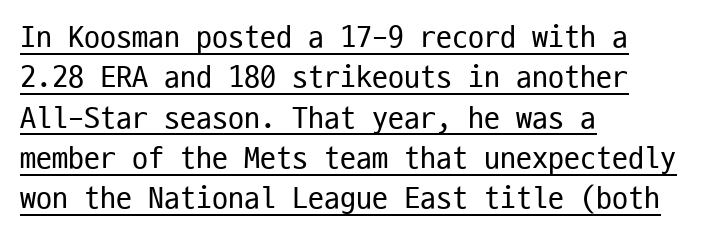
The image shows 32 px regular-weight, condensed sans-serif type, upright, monospaced; set left-aligned, normal line spacing (1.26x), normal letter spacing, underlined; low stroke contrast and a medium x-height.
